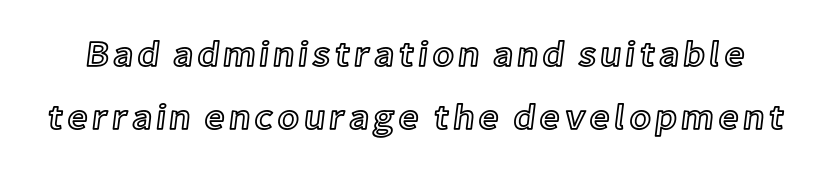
A typesetter would call this proportional, since set widths differ per character. Descender tails drop into unmarked territory.
